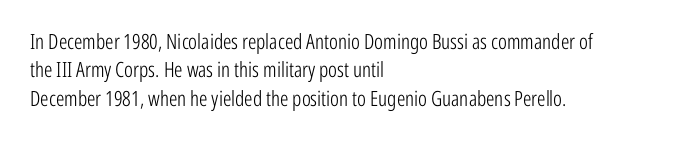
{"italic": "no", "bold": "no", "underline": "no", "align": "left", "line_spacing": "normal", "line_spacing_ratio": 1.35, "letter_spacing": "normal", "letter_spacing_em": 0.0, "glyph_px": 21}
